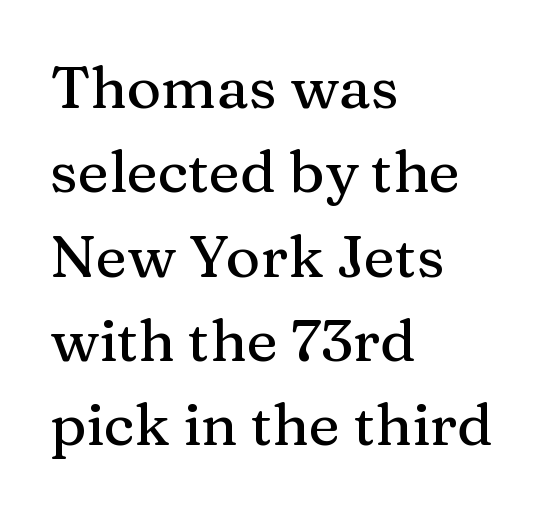
Q: Is the text italic (slanted)? A: No, it is upright.
Q: Is the typeface a serif or a sans-serif typeface? A: Serif.
Q: Is the text underlined? A: No.
Q: How is the paragraph aligned? A: Left-aligned.
Q: Is the spacing between letters normal or unusually wide? A: Normal.
Q: Is the spacing between lines tight, normal or loose? A: Normal.
Q: Width (condensed, normal, or wide)? A: Normal.
Q: Stroke contrast? A: Medium.
Q: x-height? A: Medium.
Q: Monospaced? A: No.
